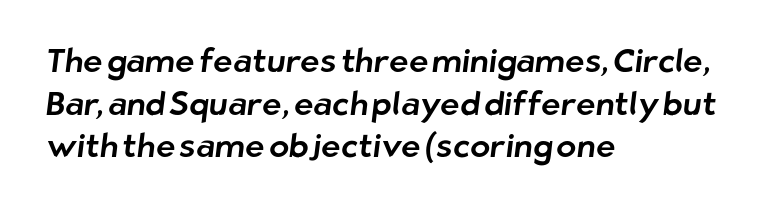
The image shows 33 px sans-serif type; set left-aligned, normal line spacing (1.29x), normal letter spacing, not underlined; low stroke contrast and a medium x-height.
